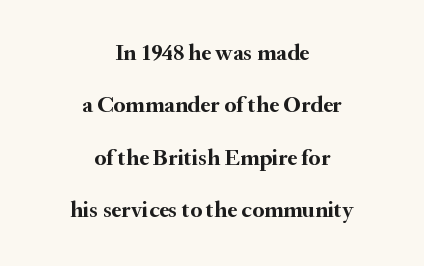
The image shows 23 px bold type, upright; set centered, loose line spacing (2.28x), normal letter spacing, not underlined.
